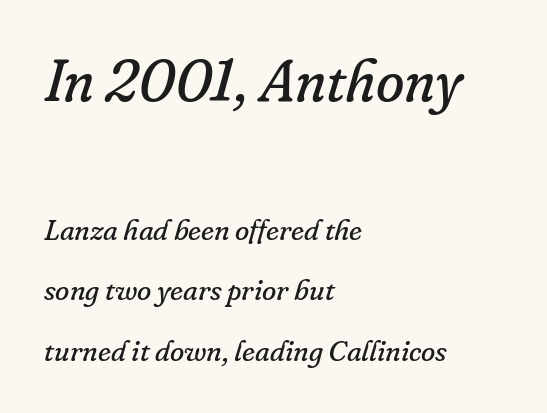
Q: Is the text bold? A: No.
Q: Is the text italic (slanted)? A: Yes, it leans right by about 16 degrees.
Q: Is the typeface a serif or a sans-serif typeface? A: Serif.
Q: Is the text underlined? A: No.
Q: How is the paragraph aligned? A: Left-aligned.
Q: Is the spacing between letters normal or unusually wide? A: Normal.
Q: Is the spacing between lines tight, normal or loose? A: Loose.
Q: Which block of text is set in a larger size, the first (top) or the second (bottom)? A: The first (top) one.
Q: Width (condensed, normal, or wide)? A: Normal.
Q: Stroke contrast? A: Low.
Q: x-height? A: Small.
Q: Monospaced? A: No.
